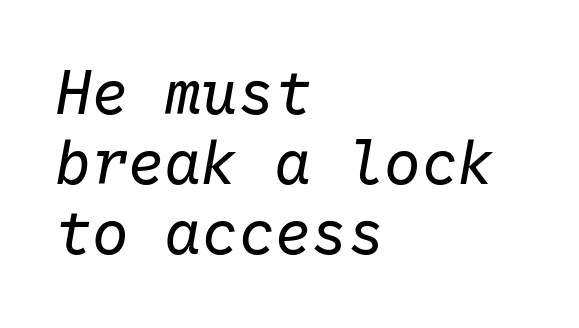
The image shows 61 px regular-weight type, italic (leaning right), monospaced; set left-aligned, tight line spacing (1.15x), normal letter spacing, not underlined; low stroke contrast and a medium x-height.
